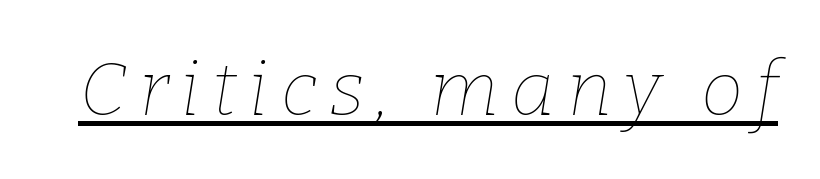
{"italic": "yes", "lean": "right", "slant_degrees": 9, "bold": "no", "weight": "thin", "width": "normal", "stroke_contrast": "low", "x_height": "medium", "monospaced": "no", "underline": "yes", "glyph_px": 76}
